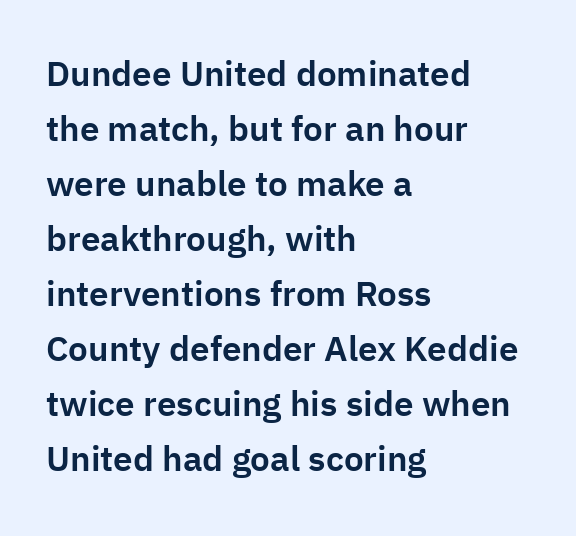
The image shows 35 px sans-serif type, upright; set left-aligned, normal line spacing (1.57x), normal letter spacing, not underlined; low stroke contrast and a medium x-height.
